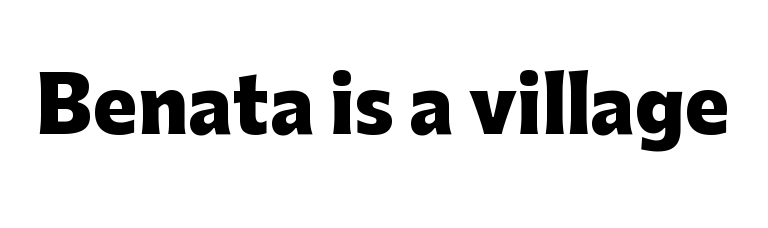
{"serif": "no", "italic": "no", "bold": "yes", "weight": "heavy", "width": "normal", "stroke_contrast": "low", "x_height": "medium", "monospaced": "no", "underline": "no", "letter_spacing": "normal", "letter_spacing_em": 0.0, "glyph_px": 74}
